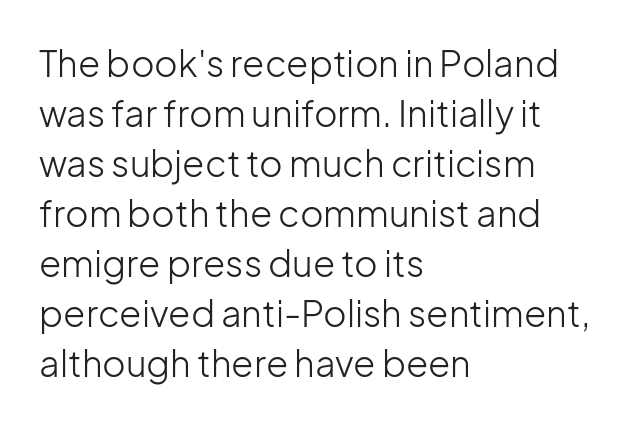
Q: Is the text bold? A: No.
Q: Is the text italic (slanted)? A: No, it is upright.
Q: Is the typeface a serif or a sans-serif typeface? A: Sans-serif.
Q: Is the text underlined? A: No.
Q: How is the paragraph aligned? A: Left-aligned.
Q: Is the spacing between letters normal or unusually wide? A: Normal.
Q: Is the spacing between lines tight, normal or loose? A: Normal.
Q: Width (condensed, normal, or wide)? A: Normal.
Q: Stroke contrast? A: Low.
Q: x-height? A: Medium.
Q: Monospaced? A: No.
